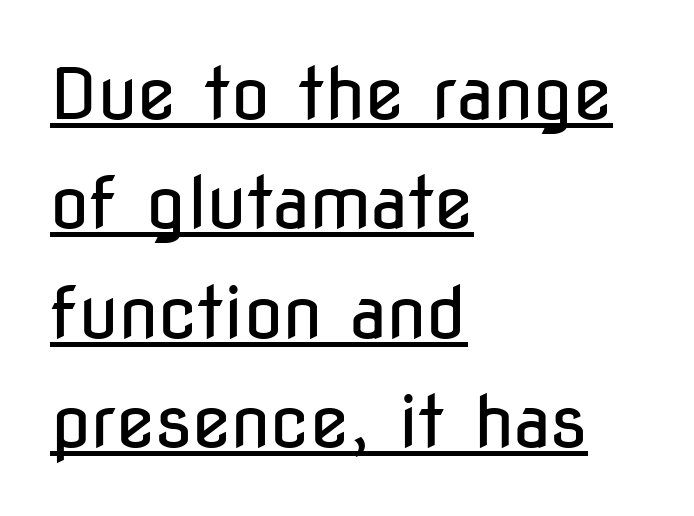
{"serif": "no", "italic": "no", "bold": "no", "weight": "regular", "width": "condensed", "stroke_contrast": "low", "x_height": "medium", "monospaced": "no", "underline": "yes", "align": "left", "line_spacing": "normal", "line_spacing_ratio": 1.54, "letter_spacing": "normal", "letter_spacing_em": 0.0, "glyph_px": 71}
